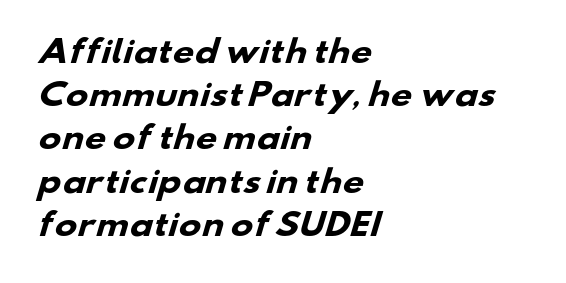
Q: Is the text bold? A: Yes.
Q: Is the typeface a serif or a sans-serif typeface? A: Sans-serif.
Q: Is the text underlined? A: No.
Q: How is the paragraph aligned? A: Left-aligned.
Q: Is the spacing between letters normal or unusually wide? A: Normal.
Q: Is the spacing between lines tight, normal or loose? A: Normal.
Q: Width (condensed, normal, or wide)? A: Wide.
Q: Stroke contrast? A: Low.
Q: x-height? A: Small.
Q: Monospaced? A: No.
